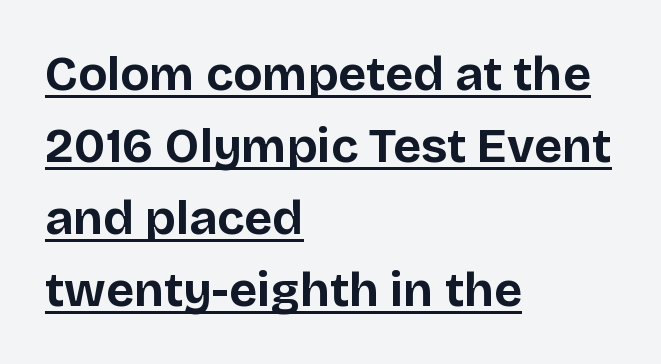
The image shows 48 px bold sans-serif type, upright; set left-aligned, normal line spacing (1.5x), normal letter spacing, underlined; low stroke contrast and a large x-height.
